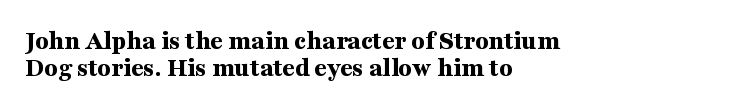
Q: Is the text bold? A: Yes.
Q: Is the text italic (slanted)? A: No, it is upright.
Q: Is the text underlined? A: No.
Q: How is the paragraph aligned? A: Left-aligned.
Q: Is the spacing between letters normal or unusually wide? A: Normal.
Q: Is the spacing between lines tight, normal or loose? A: Tight.
